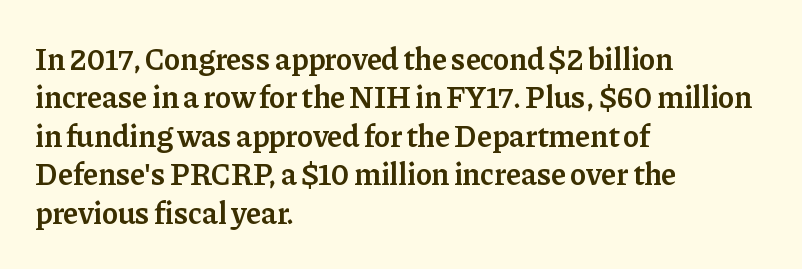
The image shows 31 px semibold serif type, upright; set left-aligned, line spacing 1.24x, normal letter spacing, not underlined; low stroke contrast and a medium x-height.
